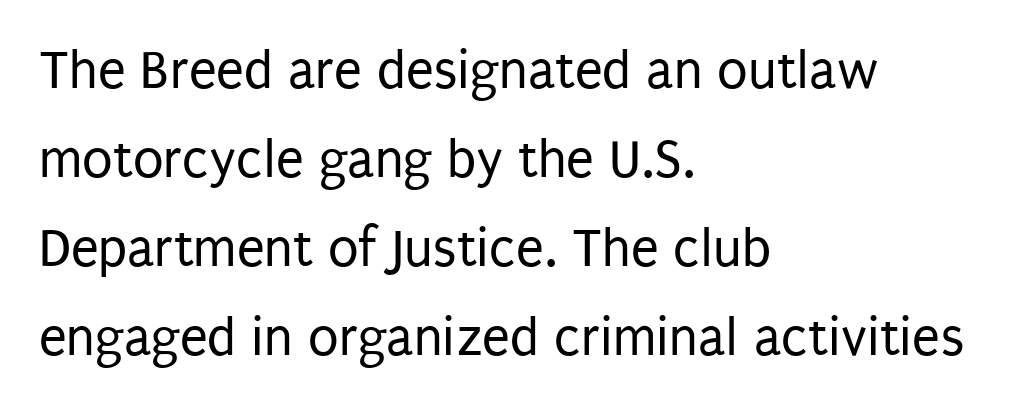
Q: Is the text bold? A: No.
Q: Is the text italic (slanted)? A: No, it is upright.
Q: Is the typeface a serif or a sans-serif typeface? A: Sans-serif.
Q: Is the text underlined? A: No.
Q: How is the paragraph aligned? A: Left-aligned.
Q: Is the spacing between letters normal or unusually wide? A: Normal.
Q: Is the spacing between lines tight, normal or loose? A: Normal.
Q: Width (condensed, normal, or wide)? A: Condensed.
Q: Stroke contrast? A: Low.
Q: x-height? A: Large.
Q: Monospaced? A: No.
